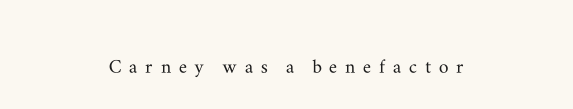
Honestly, the letter spacing is so wide it's the main thing you notice. It's the straight-up-and-down kind of type. This rendering features lettering with no underline.
